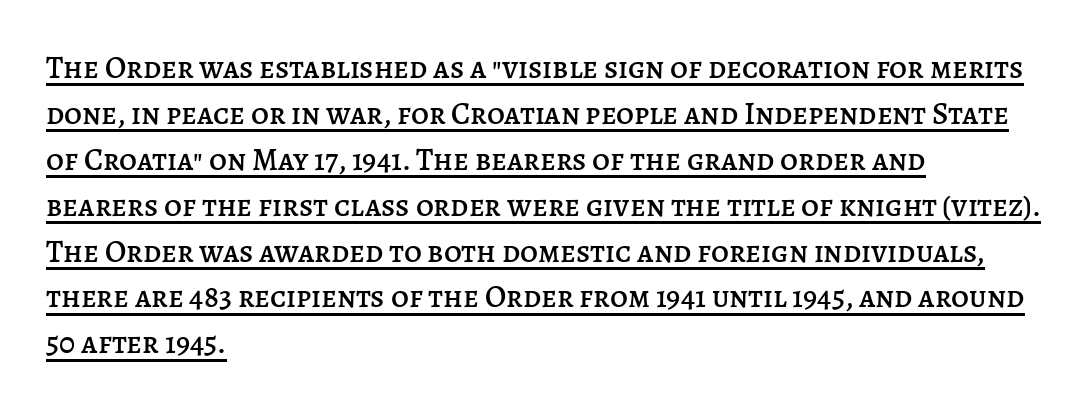
Each letter keeps its own natural width here, so spacing adapts to shape. Which margin do the lines hug? The left one — the right edge is uneven. Descenders here cross a horizontal rule under the line. The rendering uses a moderate line-height, typical for paragraphs. Posture: upright roman. Tracking value appears to be zero — textbook default spacing.
